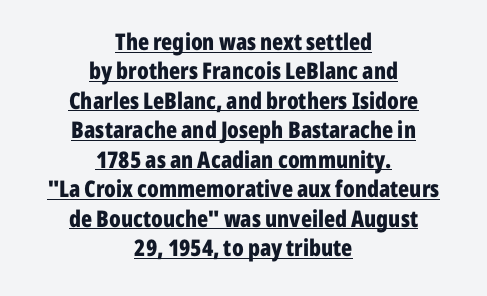
Honestly, the letter spacing is just normal — you wouldn't notice it. A continuous stroke trails under the words, as in a hyperlink. Horizontal bands of white between lines are of average thickness. Set as a true bold cut, around the 700 mark. Notice how the stems are strictly vertical — no italics here. Does the copy run flush right? No — it is centered line by line.
